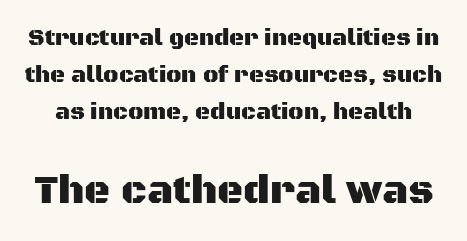
Whoever set this made the second block the dominant, larger element. The letterforms sit shoulder to shoulder at normal distance. These lines are composed in type without serifs. In terms of posture, this sample is upright. Interline gaps are of average width in this sample.
